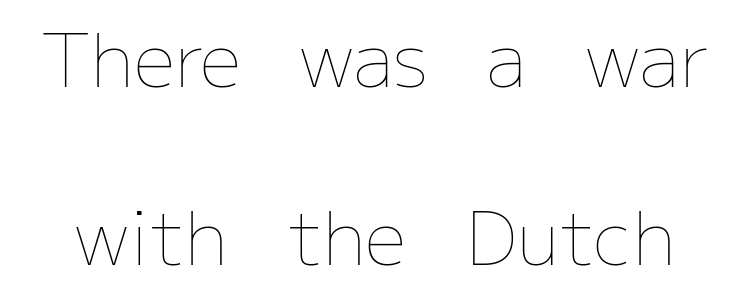
{"italic": "no", "bold": "no", "weight": "thin", "width": "normal", "stroke_contrast": "low", "x_height": "medium", "monospaced": "no", "underline": "no", "line_spacing": "loose", "line_spacing_ratio": 2.4, "letter_spacing": "normal", "letter_spacing_em": 0.0, "glyph_px": 74}
